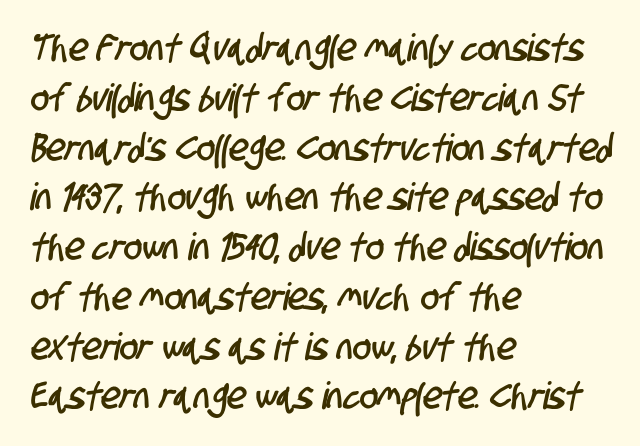
The image shows 38 px condensed sans-serif type; set left-aligned, normal line spacing (1.31x), normal letter spacing, not underlined; low stroke contrast and a large x-height.
